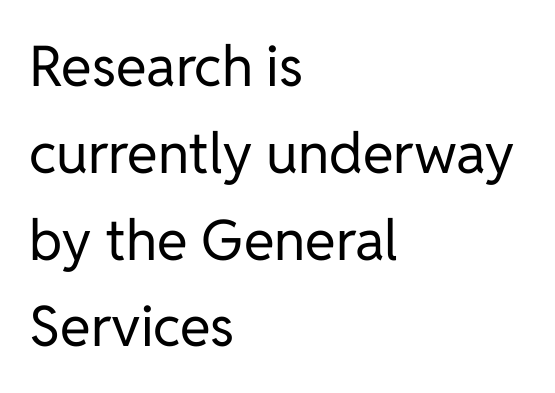
Q: Is the text bold? A: No.
Q: Is the text italic (slanted)? A: No, it is upright.
Q: Is the typeface a serif or a sans-serif typeface? A: Sans-serif.
Q: Is the text underlined? A: No.
Q: How is the paragraph aligned? A: Left-aligned.
Q: Is the spacing between letters normal or unusually wide? A: Normal.
Q: Is the spacing between lines tight, normal or loose? A: Normal.
Q: Width (condensed, normal, or wide)? A: Normal.
Q: Stroke contrast? A: Low.
Q: x-height? A: Medium.
Q: Monospaced? A: No.
